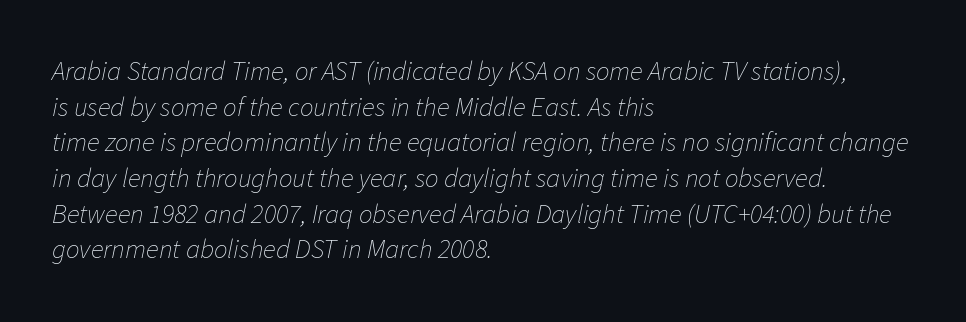
Type without underlining. All the whitespace from short lines collects on the right. If you drew a line through each stem, it would be angled. The letterforms sit shoulder to shoulder at normal distance. Honestly, the row spacing looks completely unremarkable.
